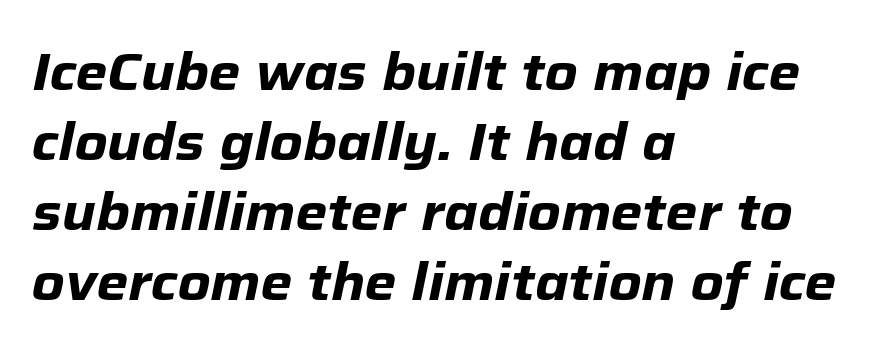
The image shows 51 px heavy type, italic (leaning right); set left-aligned, normal line spacing (1.37x), normal letter spacing, not underlined; low stroke contrast and a medium x-height.
